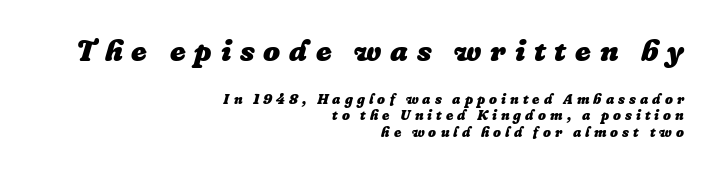
You can tell it's italic because the verticals aren't actually vertical. Clear beneath every line of the passage. Character widths vary here, with narrow letters taking less room than wide ones. Two sizes are in play, and the larger belongs to the first block. The rendering uses a bold face; every stroke is thick and dark. Someone cranked the tracking dial way up on this one.
